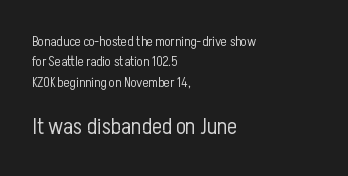
Compared with a centered layout, this one pins lines to the left instead. A bare baseline throughout the passage. The second block has been scaled up relative to the first. Evenly set lines give the paragraph a standard silhouette. Does extra space separate the letters? No, they use regular spacing.
